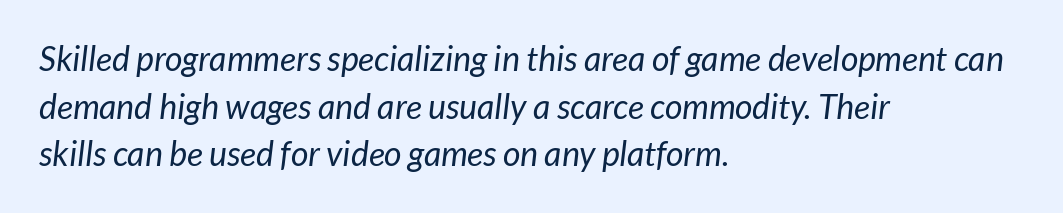
The image shows 34 px regular-weight sans-serif type; set left-aligned, normal line spacing (1.4x), normal letter spacing, not underlined; low stroke contrast and a medium x-height.
